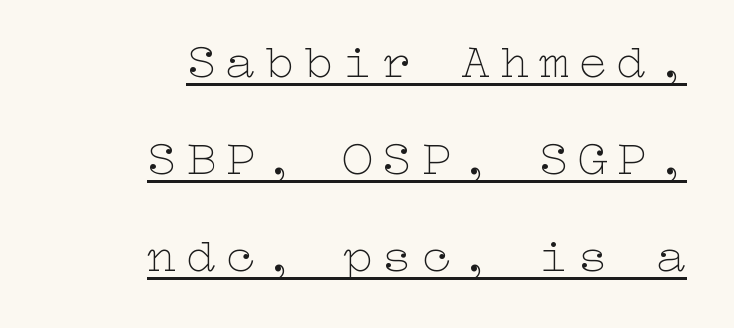
Does a line run under the words? Yes, clearly. In terms of leading, this rendering errs on the spacious side. One-word summary of the alignment: right. The lettering holds an erect, upright posture throughout. The passage shown has open, widely tracked lettering throughout. The weight tops out at a normal text grade.
